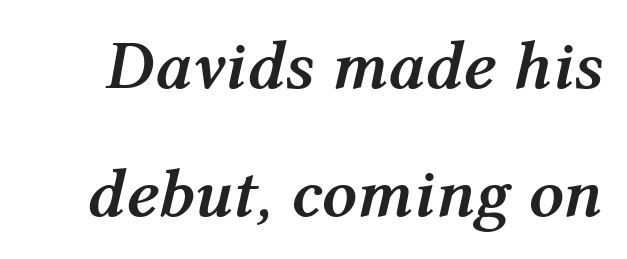
Looks like regular typesetting: each glyph gets only the width it needs. The passage shown is emphatically bold. Letters rest on an invisible, unmarked baseline. Words appear dense and cohesive because spacing is normal. An italicized treatment has been applied to the whole sample.
